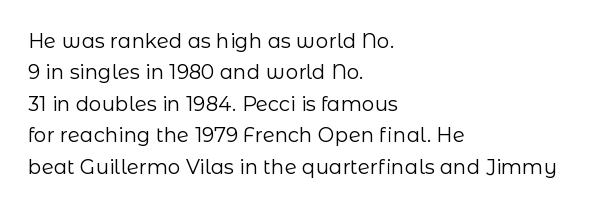
The image shows 20 px text type, upright; set left-aligned, normal line spacing (1.57x), normal letter spacing, not underlined.
